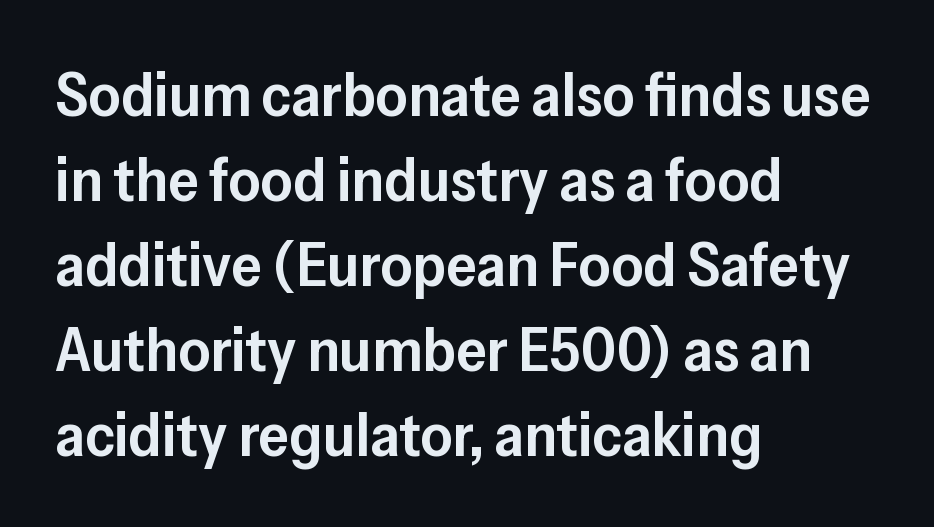
The letters are semibold — heavier than regular but short of a full bold. Unlike italic type, these characters show no tilt at all. Vertical spacing — default. You could not count columns in this text — the font is proportionally spaced. Stroke terminals: plain, sans-serif.
